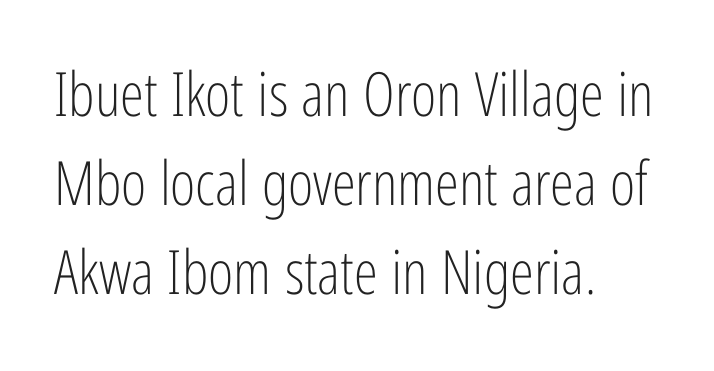
Q: Is the text bold? A: No.
Q: Is the text italic (slanted)? A: No, it is upright.
Q: Is the typeface a serif or a sans-serif typeface? A: Sans-serif.
Q: Is the text underlined? A: No.
Q: How is the paragraph aligned? A: Left-aligned.
Q: Is the spacing between letters normal or unusually wide? A: Normal.
Q: Is the spacing between lines tight, normal or loose? A: Normal.
Q: Width (condensed, normal, or wide)? A: Condensed.
Q: Stroke contrast? A: Low.
Q: x-height? A: Medium.
Q: Monospaced? A: No.
